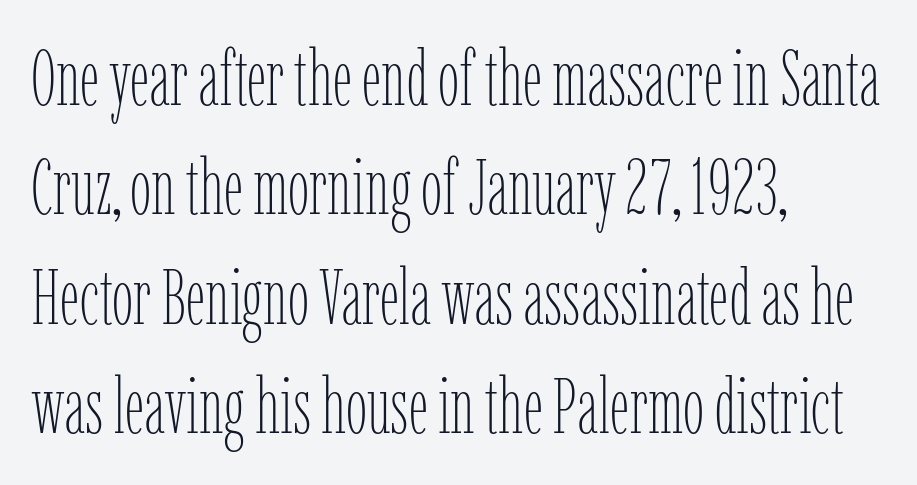
Q: Is the text bold? A: No.
Q: Is the text italic (slanted)? A: No, it is upright.
Q: Is the text underlined? A: No.
Q: How is the paragraph aligned? A: Left-aligned.
Q: Is the spacing between letters normal or unusually wide? A: Normal.
Q: Is the spacing between lines tight, normal or loose? A: Normal.
Q: Width (condensed, normal, or wide)? A: Condensed.
Q: Stroke contrast? A: Low.
Q: x-height? A: Medium.
Q: Monospaced? A: No.
